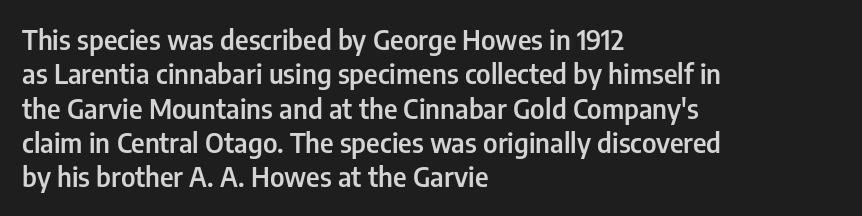
The image shows 27 px text type, upright; set left-aligned, normal line spacing (1.27x), normal letter spacing, not underlined.
